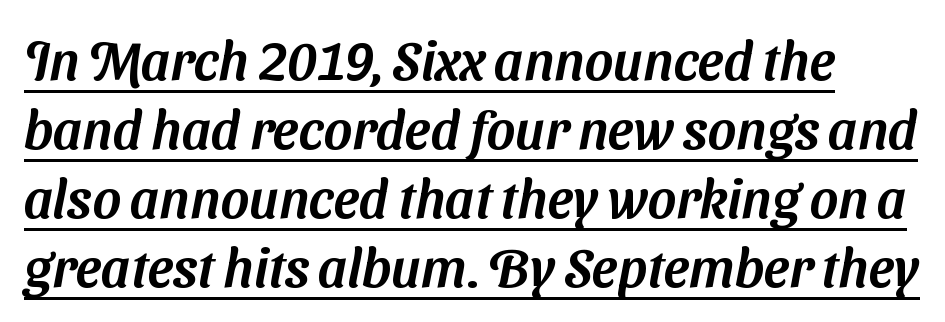
Q: Is the typeface a serif or a sans-serif typeface? A: Sans-serif.
Q: Is the text underlined? A: Yes.
Q: Is the spacing between letters normal or unusually wide? A: Normal.
Q: Is the spacing between lines tight, normal or loose? A: Normal.
Q: Width (condensed, normal, or wide)? A: Normal.
Q: Stroke contrast? A: Medium.
Q: x-height? A: Medium.
Q: Monospaced? A: No.
